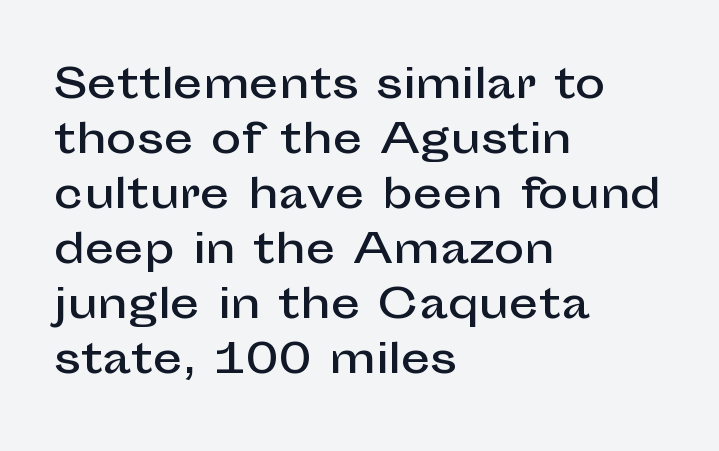
Alignment: flush left. The letters sit at their default tracking, neither squeezed nor spread. This sample keeps an unexceptional amount of space between lines. The axis of the letterforms is exactly vertical.
